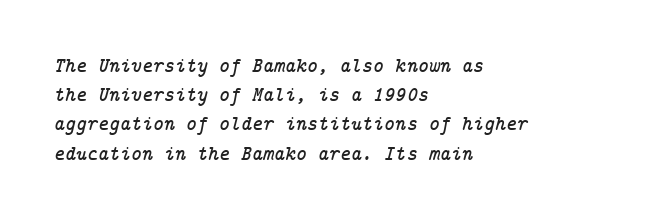
{"italic": "yes", "lean": "right", "slant_degrees": 14, "underline": "no", "align": "left", "line_spacing": "normal", "line_spacing_ratio": 1.39, "letter_spacing": "normal", "letter_spacing_em": 0.0, "glyph_px": 21}
